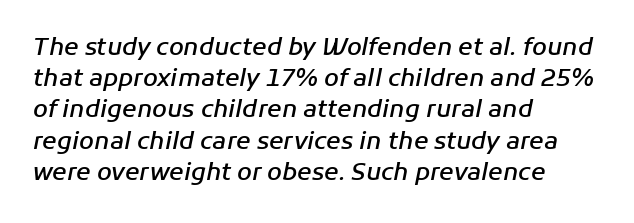
{"italic": "yes", "lean": "right", "slant_degrees": 11, "bold": "semi", "underline": "no", "align": "left", "line_spacing": "normal", "line_spacing_ratio": 1.3, "letter_spacing": "normal", "letter_spacing_em": 0.0, "glyph_px": 24}
